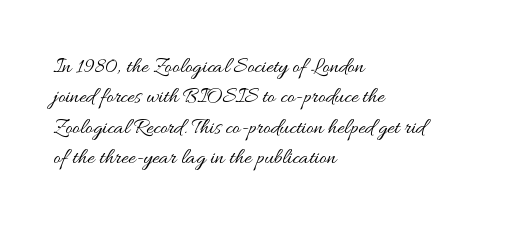
The image shows 22 px text type; set left-aligned, normal line spacing (1.38x), normal letter spacing, not underlined.
